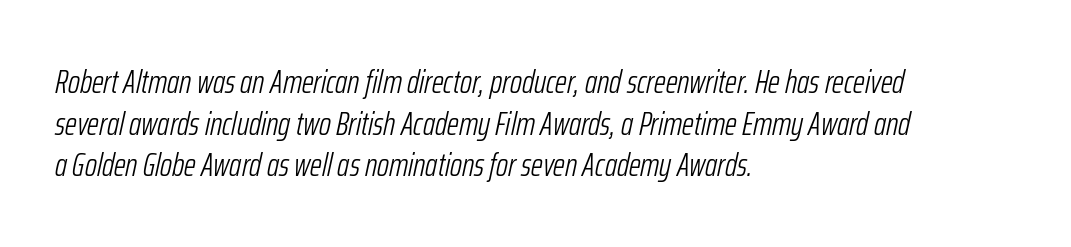
The image shows 33 px light, condensed type, italic (leaning right); set left-aligned, normal line spacing (1.26x), normal letter spacing, not underlined; low stroke contrast and a medium x-height.
